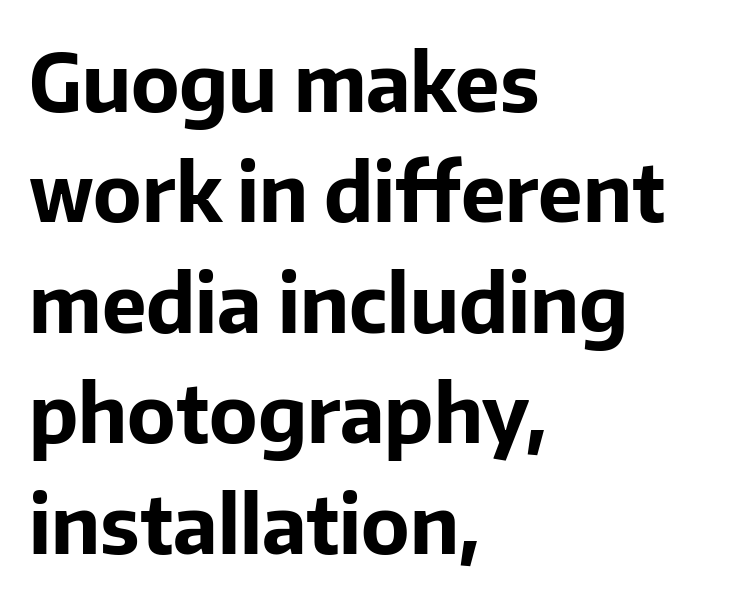
Q: Is the text bold? A: Yes.
Q: Is the text italic (slanted)? A: No, it is upright.
Q: Is the typeface a serif or a sans-serif typeface? A: Sans-serif.
Q: Is the text underlined? A: No.
Q: How is the paragraph aligned? A: Left-aligned.
Q: Is the spacing between letters normal or unusually wide? A: Normal.
Q: Is the spacing between lines tight, normal or loose? A: Normal.
Q: Width (condensed, normal, or wide)? A: Normal.
Q: Stroke contrast? A: Low.
Q: x-height? A: Medium.
Q: Monospaced? A: No.
